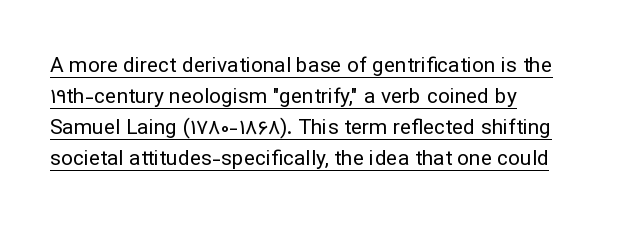
{"italic": "no", "bold": "no", "underline": "yes", "align": "left", "line_spacing": "normal", "line_spacing_ratio": 1.48, "letter_spacing": "normal", "letter_spacing_em": 0.0, "glyph_px": 21}
